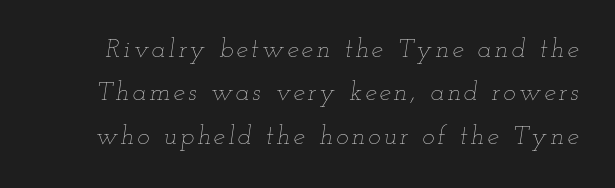
Q: Is the text bold? A: No.
Q: Is the text italic (slanted)? A: Yes, it leans right by about 12 degrees.
Q: Is the text underlined? A: No.
Q: Is the spacing between lines tight, normal or loose? A: Normal.
